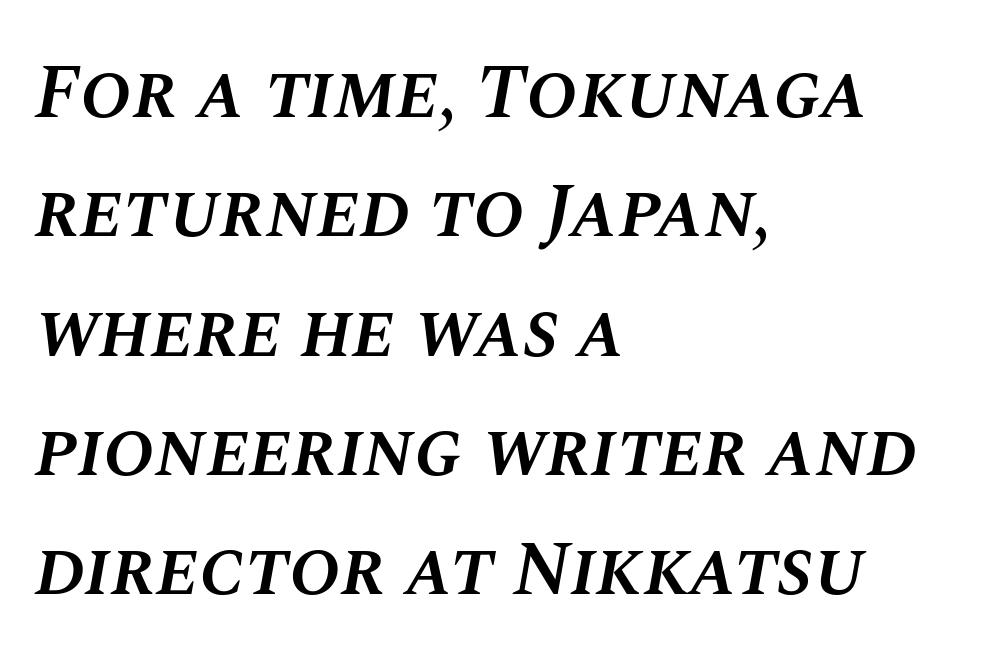
{"italic": "yes", "lean": "right", "slant_degrees": 10, "bold": "semi", "weight": "semibold", "width": "normal", "stroke_contrast": "medium", "x_height": "large", "monospaced": "no", "underline": "no", "align": "left", "line_spacing": "normal", "line_spacing_ratio": 1.55, "letter_spacing": "normal", "letter_spacing_em": 0.0, "glyph_px": 77}
